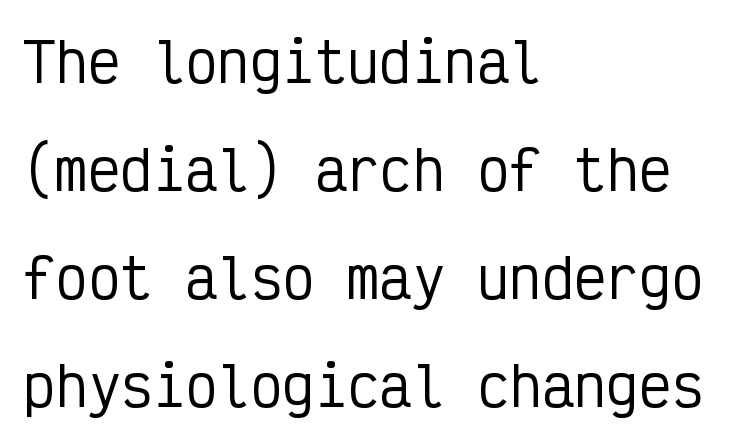
Q: Is the text italic (slanted)? A: No, it is upright.
Q: Is the typeface a serif or a sans-serif typeface? A: Sans-serif.
Q: Is the text underlined? A: No.
Q: How is the paragraph aligned? A: Left-aligned.
Q: Is the spacing between letters normal or unusually wide? A: Normal.
Q: Is the spacing between lines tight, normal or loose? A: Loose.
Q: Width (condensed, normal, or wide)? A: Condensed.
Q: Stroke contrast? A: Low.
Q: x-height? A: Medium.
Q: Monospaced? A: Yes.
